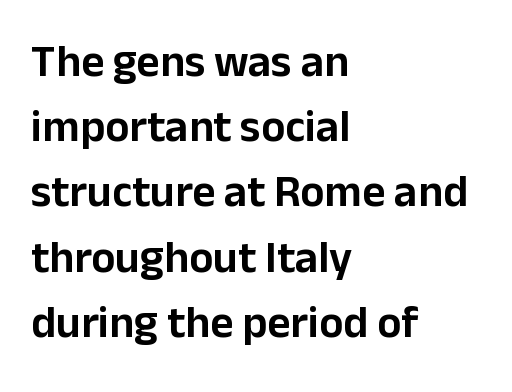
{"serif": "no", "italic": "no", "width": "normal", "stroke_contrast": "low", "x_height": "medium", "monospaced": "no", "underline": "no", "align": "left", "line_spacing": "normal", "line_spacing_ratio": 1.45, "letter_spacing": "normal", "letter_spacing_em": 0.0, "glyph_px": 45}
